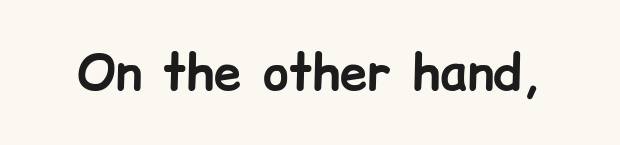
{"serif": "no", "italic": "no", "bold": "yes", "weight": "bold", "width": "normal", "stroke_contrast": "low", "x_height": "medium", "monospaced": "no", "underline": "no", "letter_spacing": "normal", "letter_spacing_em": 0.0, "glyph_px": 49}
